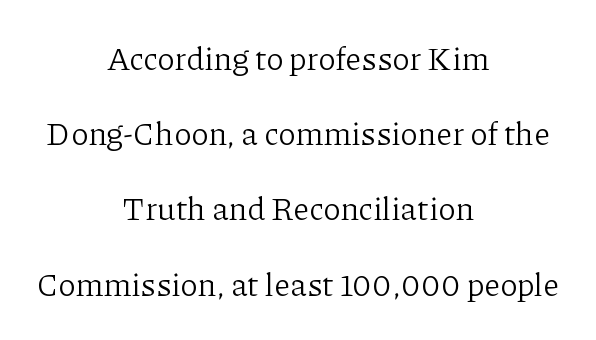
Q: Is the text bold? A: No.
Q: Is the text italic (slanted)? A: No, it is upright.
Q: Is the typeface a serif or a sans-serif typeface? A: Serif.
Q: Is the text underlined? A: No.
Q: How is the paragraph aligned? A: Centered.
Q: Is the spacing between letters normal or unusually wide? A: Normal.
Q: Is the spacing between lines tight, normal or loose? A: Loose.
Q: Width (condensed, normal, or wide)? A: Normal.
Q: Stroke contrast? A: Low.
Q: x-height? A: Medium.
Q: Monospaced? A: No.
